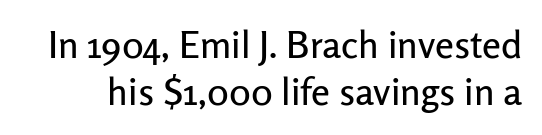
A typesetter would call this leading conventional body-copy spacing. Any mark beneath the type? The region is blank. Glyph-to-glyph distance matches everyday printed text. Nope, no serifs anywhere on these letters.
